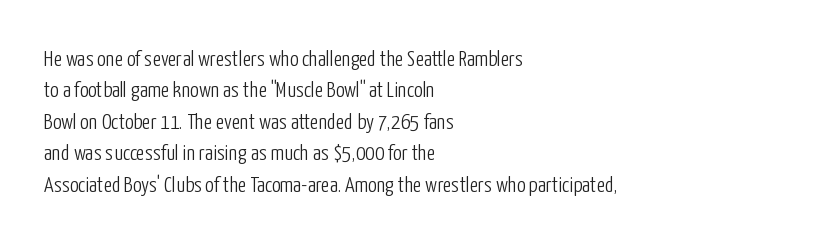
{"italic": "no", "bold": "no", "underline": "no", "align": "left", "line_spacing": "normal", "line_spacing_ratio": 1.43, "letter_spacing": "normal", "letter_spacing_em": 0.0, "glyph_px": 22}
